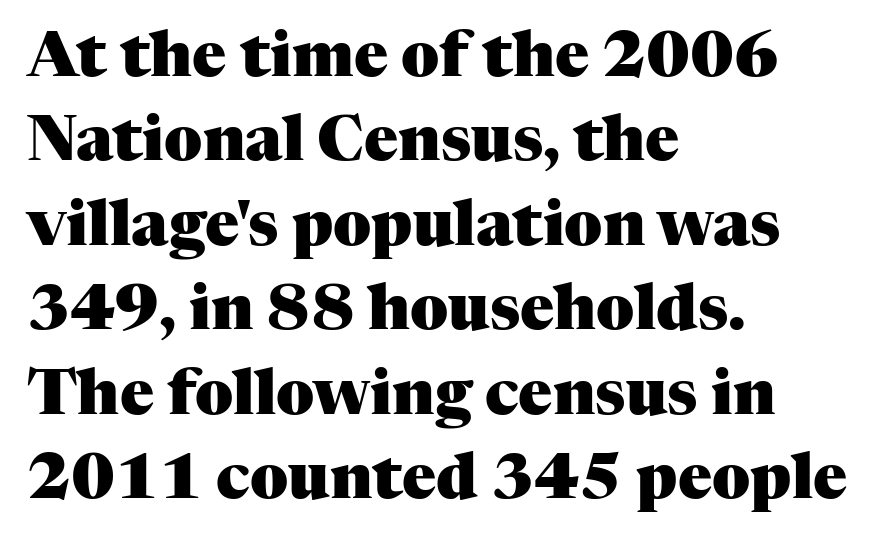
{"serif": "yes", "italic": "no", "bold": "yes", "weight": "heavy", "width": "normal", "stroke_contrast": "medium", "x_height": "medium", "monospaced": "no", "underline": "no", "align": "left", "line_spacing": "normal", "line_spacing_ratio": 1.34, "letter_spacing": "normal", "letter_spacing_em": 0.0, "glyph_px": 63}
